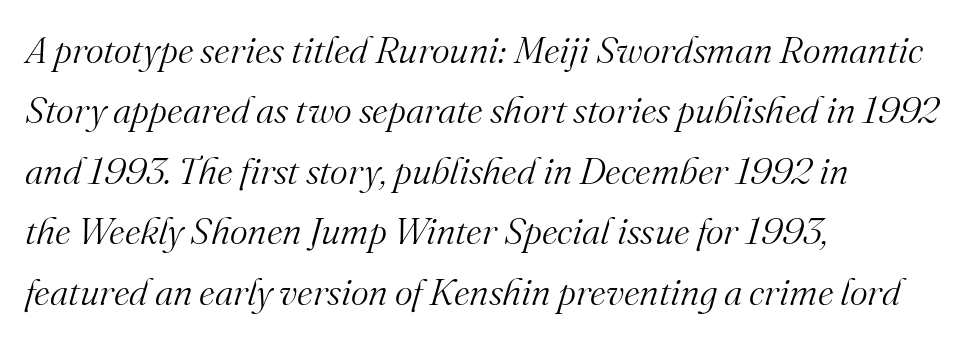
{"serif": "yes", "italic": "yes", "lean": "right", "slant_degrees": 16, "bold": "no", "weight": "light", "width": "normal", "stroke_contrast": "medium", "x_height": "small", "monospaced": "no", "underline": "no", "align": "left", "line_spacing": "normal", "line_spacing_ratio": 1.59, "letter_spacing": "normal", "letter_spacing_em": 0.0, "glyph_px": 38}
